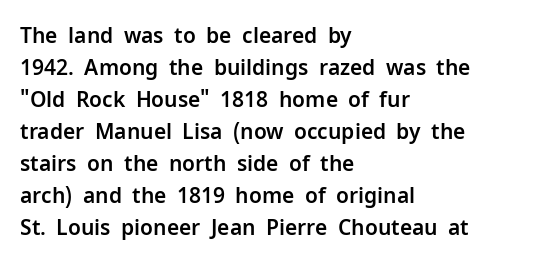
{"italic": "no", "underline": "no", "align": "left", "line_spacing": "normal", "line_spacing_ratio": 1.52, "letter_spacing": "normal", "letter_spacing_em": 0.0, "glyph_px": 21}
